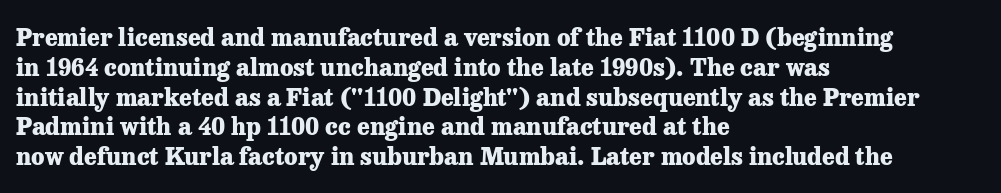
{"italic": "no", "bold": "yes", "underline": "no", "align": "left", "line_spacing_ratio": 1.24, "letter_spacing": "normal", "letter_spacing_em": 0.0, "glyph_px": 24}
